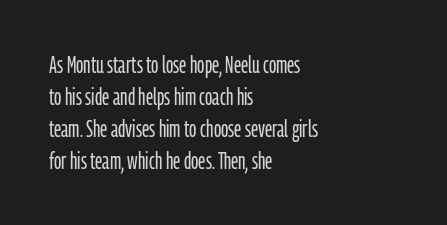
The image shows 24 px text type, upright; set left-aligned, normal line spacing (1.34x), normal letter spacing, not underlined.
